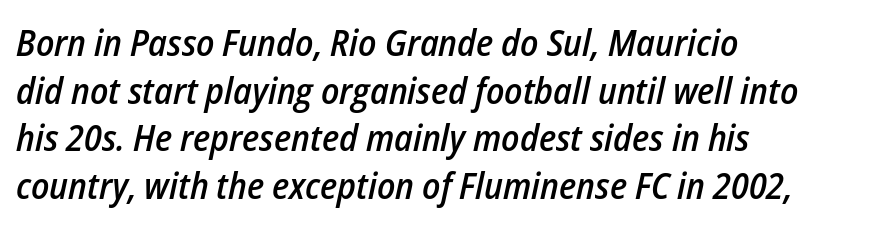
The image shows 37 px semibold, condensed type, italic (leaning right); set left-aligned, normal line spacing (1.29x), normal letter spacing, not underlined; low stroke contrast and a medium x-height.
